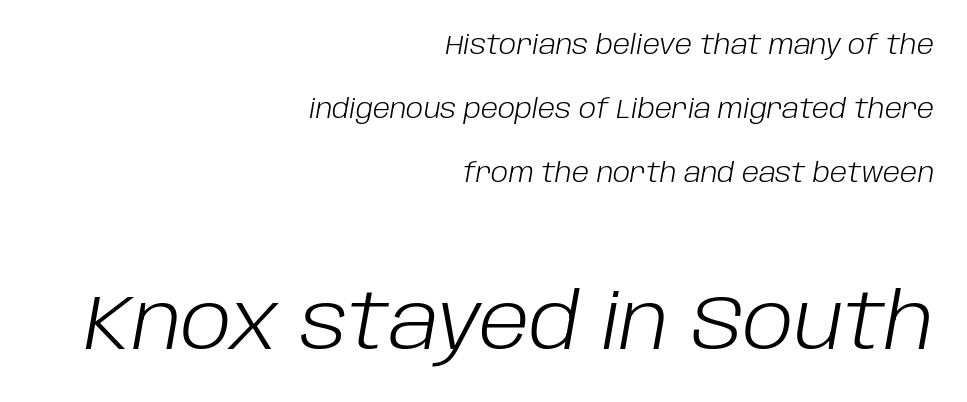
Glance below the letters and you will spot only blank space. The face used here is rendered with its standard letterfit. Rendered with sloped, italic letterforms. These lines are set flush right with a ragged left edge. Here the second block reads like a headline and the first like body copy.
